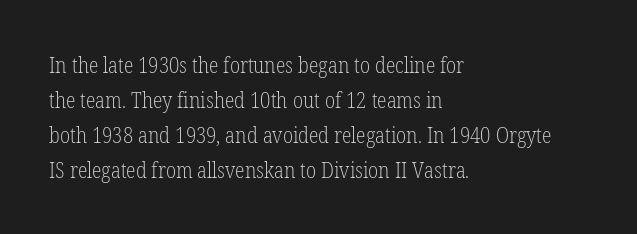
Q: Is the text bold? A: No.
Q: Is the text italic (slanted)? A: No, it is upright.
Q: Is the text underlined? A: No.
Q: How is the paragraph aligned? A: Left-aligned.
Q: Is the spacing between letters normal or unusually wide? A: Normal.
Q: Is the spacing between lines tight, normal or loose? A: Normal.
